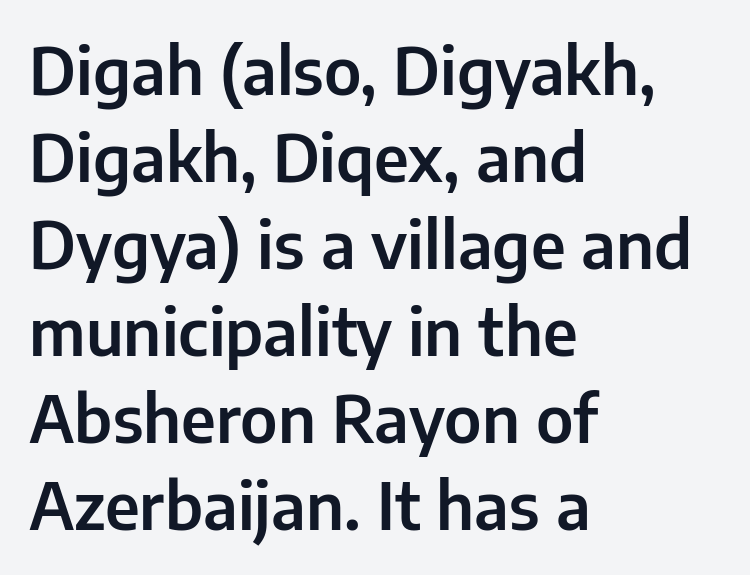
Q: Is the text italic (slanted)? A: No, it is upright.
Q: Is the typeface a serif or a sans-serif typeface? A: Sans-serif.
Q: Is the text underlined? A: No.
Q: How is the paragraph aligned? A: Left-aligned.
Q: Is the spacing between letters normal or unusually wide? A: Normal.
Q: Is the spacing between lines tight, normal or loose? A: Normal.
Q: Width (condensed, normal, or wide)? A: Normal.
Q: Stroke contrast? A: Low.
Q: x-height? A: Medium.
Q: Monospaced? A: No.
